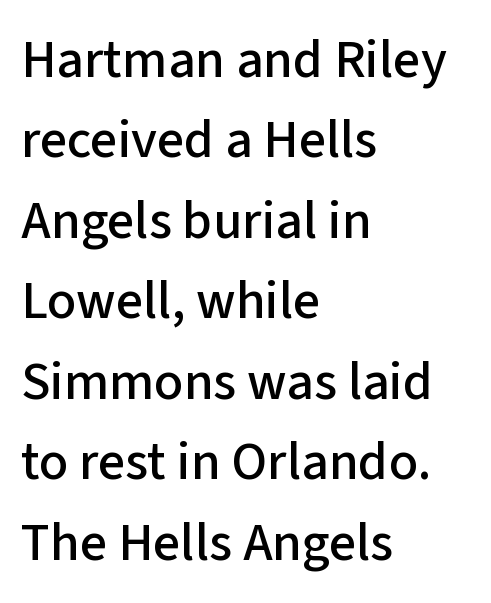
Q: Is the text italic (slanted)? A: No, it is upright.
Q: Is the typeface a serif or a sans-serif typeface? A: Sans-serif.
Q: Is the text underlined? A: No.
Q: How is the paragraph aligned? A: Left-aligned.
Q: Is the spacing between letters normal or unusually wide? A: Normal.
Q: Is the spacing between lines tight, normal or loose? A: Normal.
Q: Width (condensed, normal, or wide)? A: Normal.
Q: Stroke contrast? A: Low.
Q: x-height? A: Medium.
Q: Monospaced? A: No.
